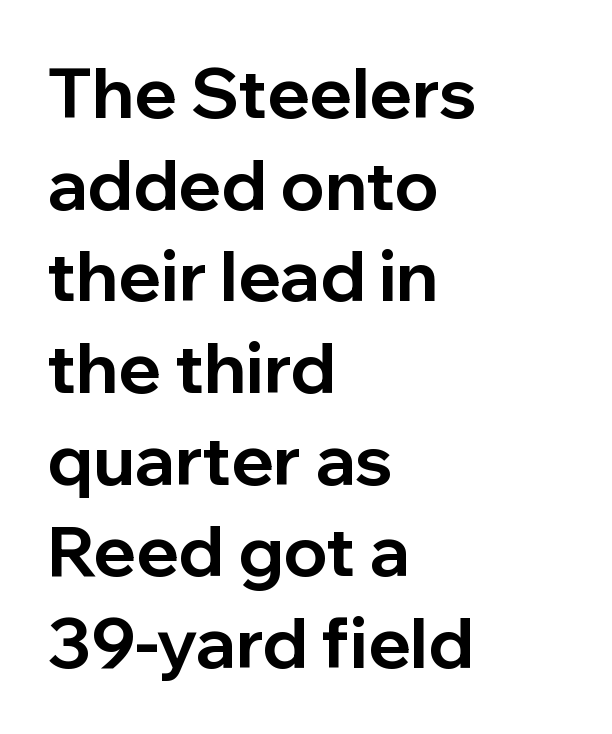
{"serif": "no", "italic": "no", "bold": "yes", "weight": "bold", "width": "normal", "stroke_contrast": "low", "x_height": "medium", "monospaced": "no", "underline": "no", "align": "left", "line_spacing": "normal", "line_spacing_ratio": 1.31, "letter_spacing": "normal", "letter_spacing_em": 0.0, "glyph_px": 70}
